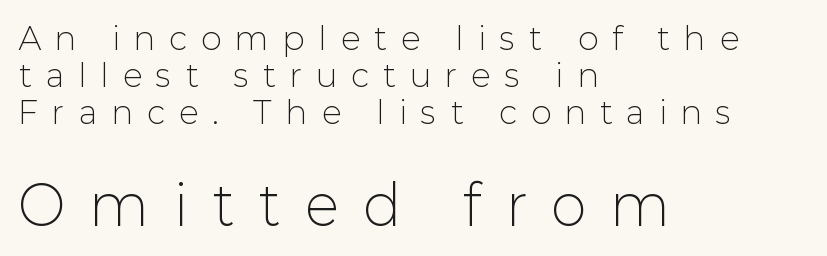
{"serif": "no", "italic": "no", "bold": "no", "weight": "light", "width": "normal", "stroke_contrast": "low", "x_height": "medium", "monospaced": "no", "underline": "no", "align": "left", "line_spacing_ratio": 1.19, "letter_spacing": "wide", "letter_spacing_em": 0.47, "larger_block": "second", "size_ratio": 1.74, "glyph_px": 54}
